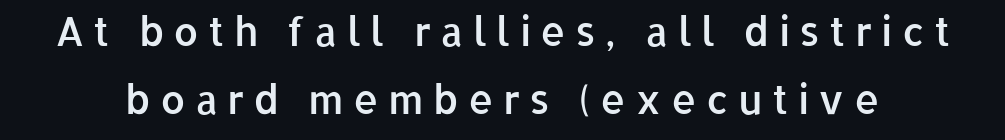
The image shows 40 px semibold sans-serif type, upright; set normal line spacing (1.7x), unusually wide letter spacing (+0.23 em), not underlined; low stroke contrast and a medium x-height.
